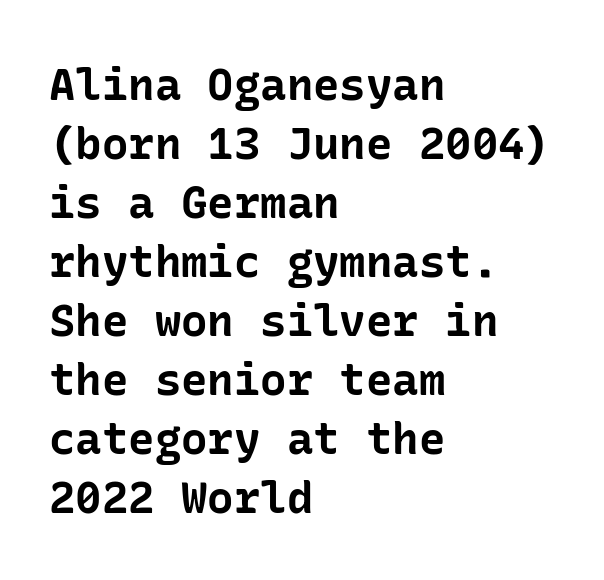
Q: Is the text bold? A: Yes.
Q: Is the text italic (slanted)? A: No, it is upright.
Q: Is the typeface a serif or a sans-serif typeface? A: Sans-serif.
Q: Is the text underlined? A: No.
Q: How is the paragraph aligned? A: Left-aligned.
Q: Is the spacing between letters normal or unusually wide? A: Normal.
Q: Is the spacing between lines tight, normal or loose? A: Normal.
Q: Width (condensed, normal, or wide)? A: Normal.
Q: Stroke contrast? A: Low.
Q: x-height? A: Medium.
